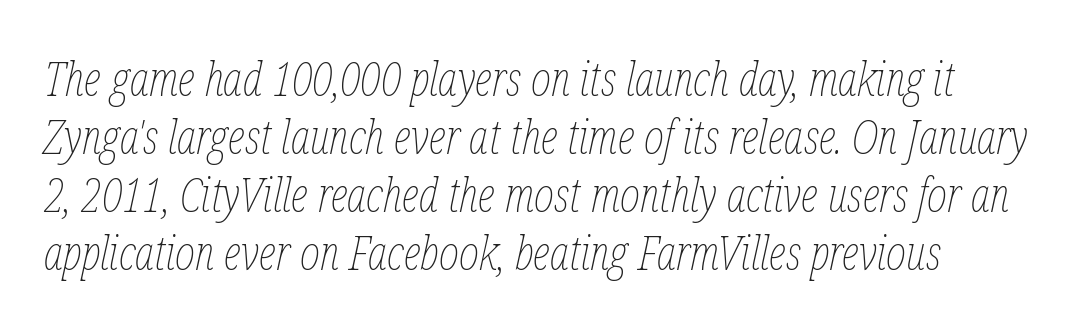
{"italic": "yes", "lean": "right", "slant_degrees": 12, "bold": "no", "weight": "thin", "width": "condensed", "stroke_contrast": "low", "x_height": "medium", "monospaced": "no", "underline": "no", "line_spacing_ratio": 1.21, "letter_spacing": "normal", "letter_spacing_em": 0.0, "glyph_px": 48}
